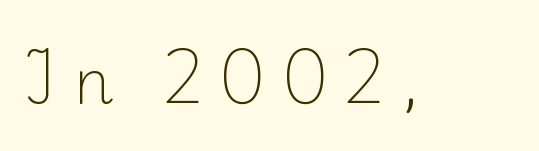
{"serif": "yes", "italic": "no", "bold": "no", "weight": "light", "width": "normal", "stroke_contrast": "medium", "x_height": "small", "monospaced": "no", "underline": "no", "letter_spacing": "wide", "letter_spacing_em": 0.26, "glyph_px": 61}
